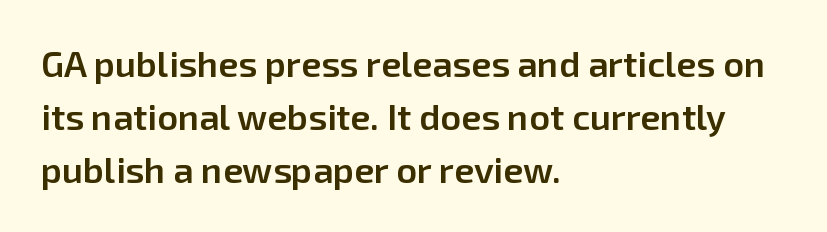
These lines sit exactly where default settings would place them. This is the in-between weight designers call semibold or demi. The strip under each line holds only bare page. Are there feet on the stems? There aren't — it's a sans. This rendering leaves character spacing at its baseline value. The setting favours the left margin, as ordinary paragraphs usually do.
